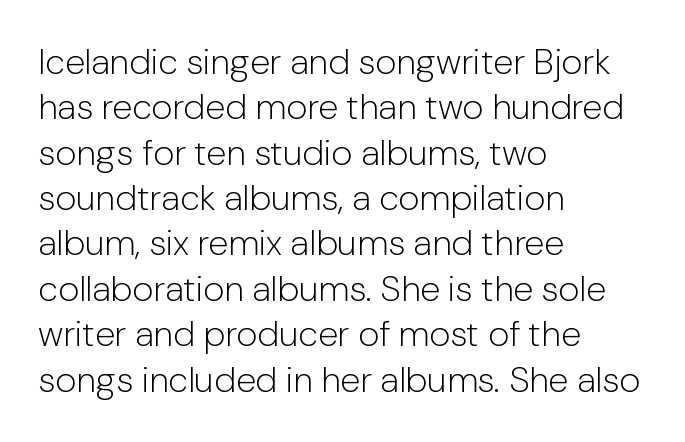
Q: Is the text bold? A: No.
Q: Is the text italic (slanted)? A: No, it is upright.
Q: Is the typeface a serif or a sans-serif typeface? A: Sans-serif.
Q: Is the text underlined? A: No.
Q: How is the paragraph aligned? A: Left-aligned.
Q: Is the spacing between letters normal or unusually wide? A: Normal.
Q: Is the spacing between lines tight, normal or loose? A: Normal.
Q: Width (condensed, normal, or wide)? A: Normal.
Q: Stroke contrast? A: Low.
Q: x-height? A: Medium.
Q: Monospaced? A: No.
